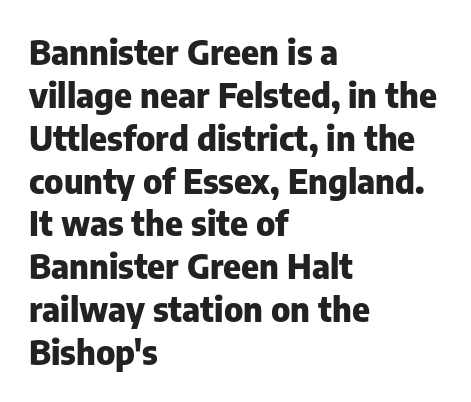
Q: Is the text bold? A: Yes.
Q: Is the text italic (slanted)? A: No, it is upright.
Q: Is the typeface a serif or a sans-serif typeface? A: Sans-serif.
Q: Is the text underlined? A: No.
Q: How is the paragraph aligned? A: Left-aligned.
Q: Is the spacing between letters normal or unusually wide? A: Normal.
Q: Is the spacing between lines tight, normal or loose? A: Normal.
Q: Width (condensed, normal, or wide)? A: Normal.
Q: Stroke contrast? A: Low.
Q: x-height? A: Medium.
Q: Monospaced? A: No.
